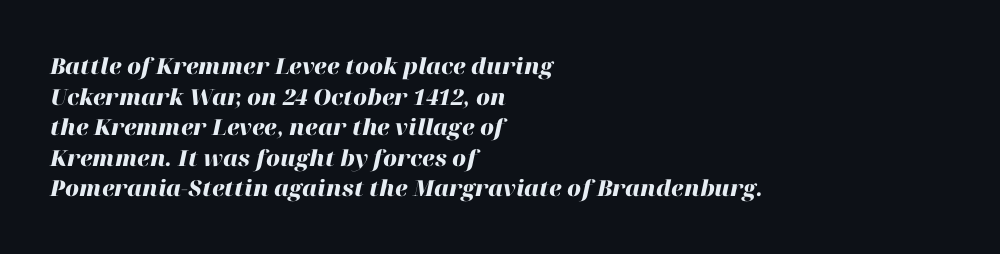
Q: Is the text bold? A: Yes.
Q: Is the text italic (slanted)? A: Yes, it leans right by about 12 degrees.
Q: Is the text underlined? A: No.
Q: How is the paragraph aligned? A: Left-aligned.
Q: Is the spacing between letters normal or unusually wide? A: Normal.
Q: Is the spacing between lines tight, normal or loose? A: Normal.
